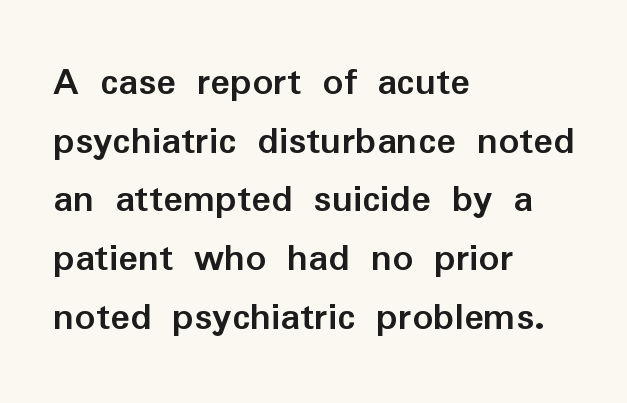
{"serif": "no", "italic": "no", "bold": "yes", "weight": "semibold", "width": "normal", "stroke_contrast": "low", "x_height": "medium", "monospaced": "no", "underline": "no", "align": "left", "line_spacing": "normal", "line_spacing_ratio": 1.43, "letter_spacing": "normal", "letter_spacing_em": 0.0, "glyph_px": 41}
